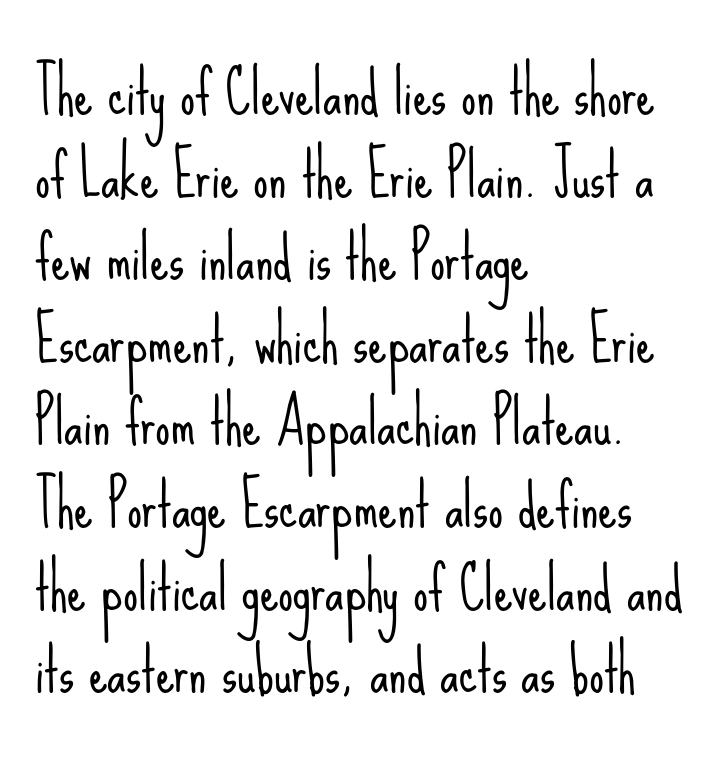
{"serif": "no", "italic": "no", "bold": "no", "weight": "light", "width": "condensed", "stroke_contrast": "low", "x_height": "small", "monospaced": "no", "underline": "no", "align": "left", "line_spacing": "normal", "line_spacing_ratio": 1.4, "letter_spacing": "normal", "letter_spacing_em": 0.0, "glyph_px": 59}
